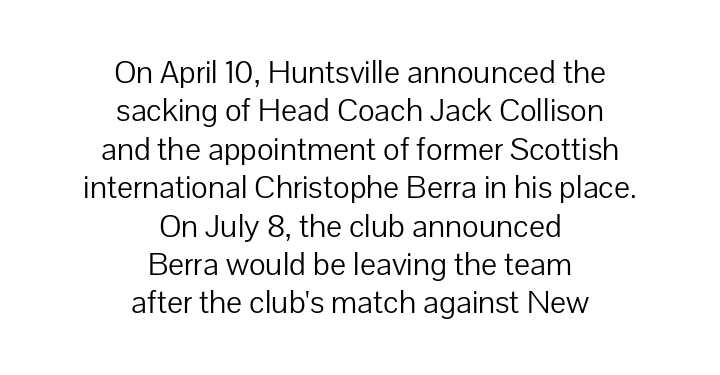
The image shows 32 px light sans-serif type, upright; set centered, line spacing 1.2x, normal letter spacing, not underlined; low stroke contrast and a medium x-height.
